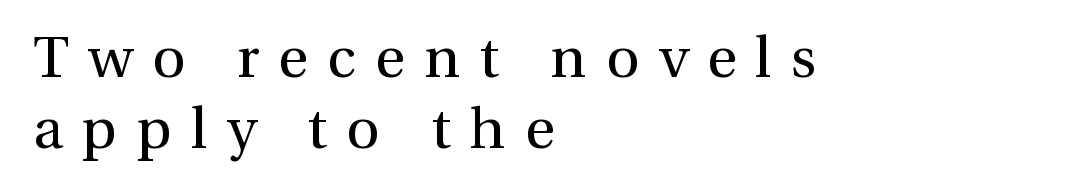
Q: Is the text bold? A: No.
Q: Is the text italic (slanted)? A: No, it is upright.
Q: Is the typeface a serif or a sans-serif typeface? A: Serif.
Q: Is the text underlined? A: No.
Q: How is the paragraph aligned? A: Left-aligned.
Q: Is the spacing between letters normal or unusually wide? A: Unusually wide.
Q: Width (condensed, normal, or wide)? A: Normal.
Q: x-height? A: Medium.
Q: Monospaced? A: No.
